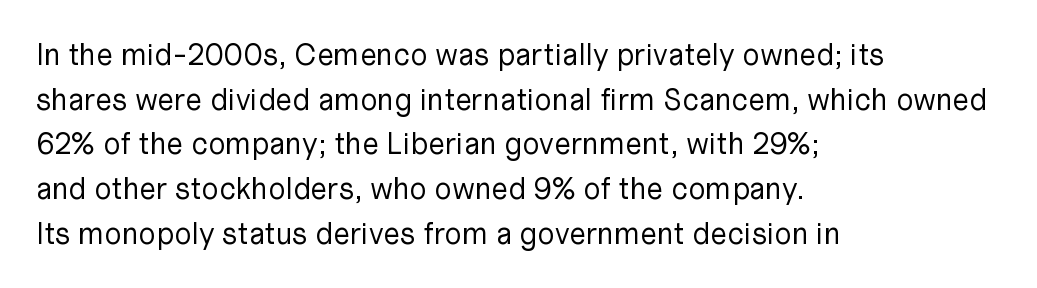
Q: Is the text bold? A: No.
Q: Is the text italic (slanted)? A: No, it is upright.
Q: Is the typeface a serif or a sans-serif typeface? A: Sans-serif.
Q: Is the text underlined? A: No.
Q: How is the paragraph aligned? A: Left-aligned.
Q: Is the spacing between letters normal or unusually wide? A: Normal.
Q: Is the spacing between lines tight, normal or loose? A: Normal.
Q: Width (condensed, normal, or wide)? A: Normal.
Q: Stroke contrast? A: Low.
Q: x-height? A: Medium.
Q: Monospaced? A: No.
